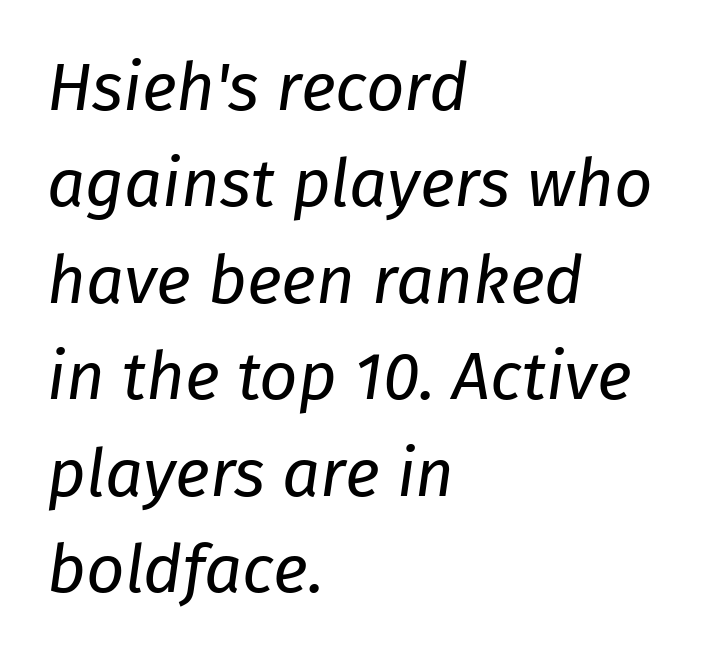
The rendering uses natural spacing where letterforms have individual widths. The characters are drawn with everyday or finer stroke widths. The string is rendered with underlining switched off. No extra tracking has been applied to these lines. When letters slant like this, we call the style italic.
